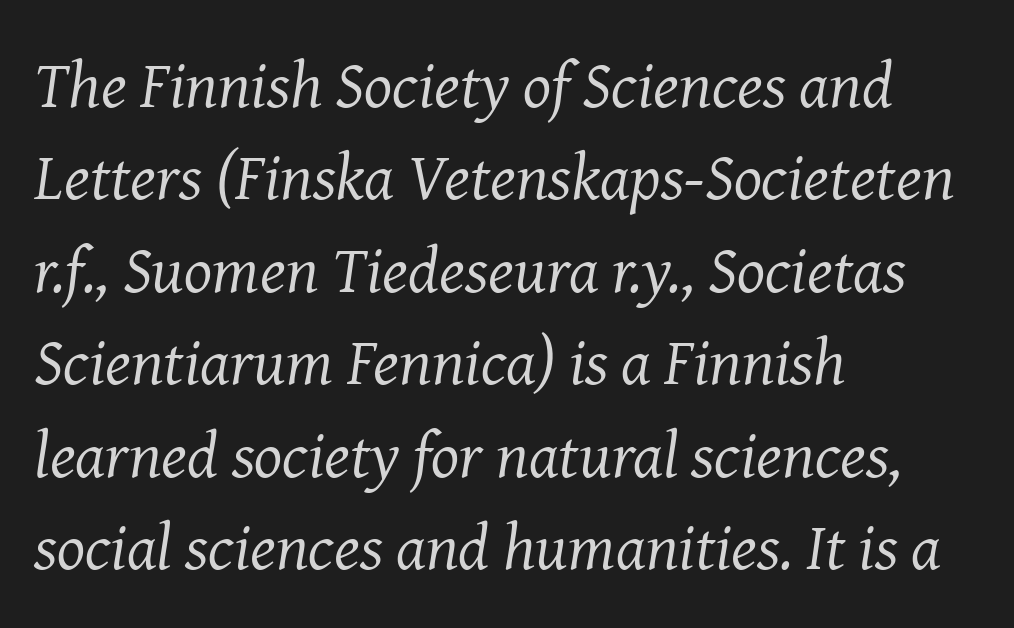
{"serif": "yes", "italic": "yes", "lean": "right", "slant_degrees": 8, "bold": "no", "weight": "regular", "width": "normal", "stroke_contrast": "medium", "x_height": "medium", "monospaced": "no", "underline": "no", "align": "left", "line_spacing": "normal", "line_spacing_ratio": 1.4, "letter_spacing": "normal", "letter_spacing_em": 0.0, "glyph_px": 66}
